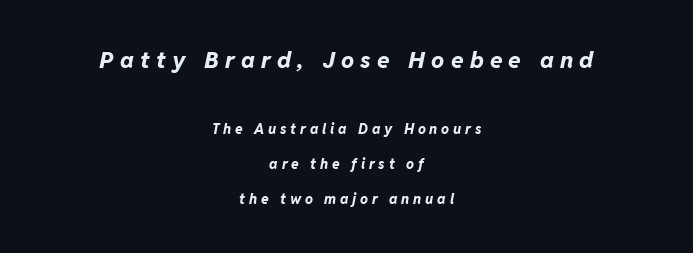
The image shows 23 px bold type, italic (leaning right); set centered, loose line spacing (2.48x), unusually wide letter spacing (+0.27 em), not underlined; the first (top) block is 1.64x larger.
